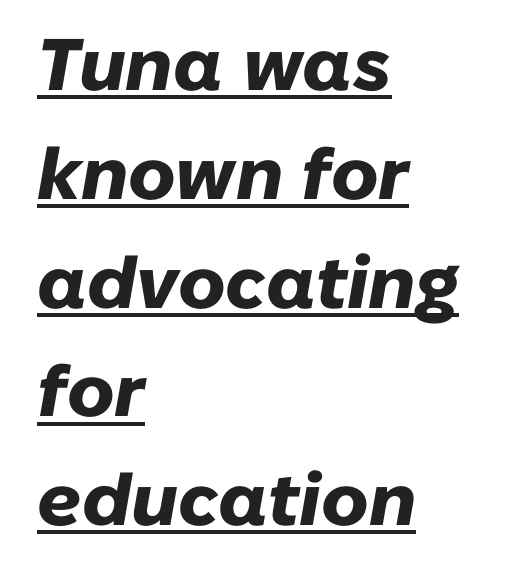
{"italic": "yes", "lean": "right", "slant_degrees": 10, "bold": "yes", "weight": "heavy", "width": "normal", "stroke_contrast": "low", "x_height": "medium", "monospaced": "no", "underline": "yes", "align": "left", "line_spacing": "normal", "line_spacing_ratio": 1.49, "letter_spacing": "normal", "letter_spacing_em": 0.0, "glyph_px": 73}
